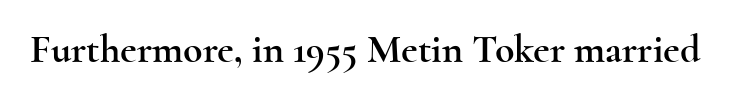
The image shows 40 px wide serif type, upright; set normal letter spacing, not underlined; a small x-height.
